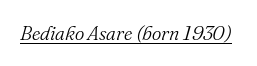
{"italic": "yes", "lean": "right", "slant_degrees": 16, "bold": "no", "underline": "yes", "letter_spacing": "normal", "letter_spacing_em": 0.0, "glyph_px": 20}
